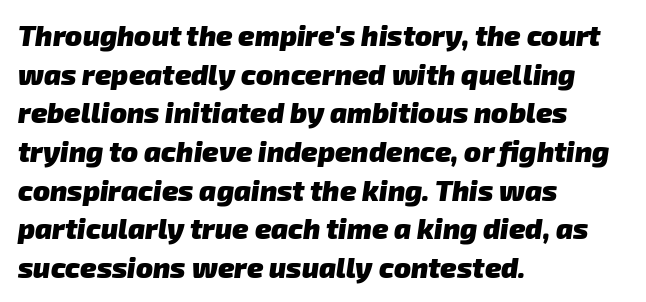
Q: Is the text bold? A: Yes.
Q: Is the typeface a serif or a sans-serif typeface? A: Sans-serif.
Q: Is the text underlined? A: No.
Q: How is the paragraph aligned? A: Left-aligned.
Q: Is the spacing between letters normal or unusually wide? A: Normal.
Q: Is the spacing between lines tight, normal or loose? A: Normal.
Q: Width (condensed, normal, or wide)? A: Normal.
Q: Stroke contrast? A: Low.
Q: x-height? A: Medium.
Q: Monospaced? A: No.
